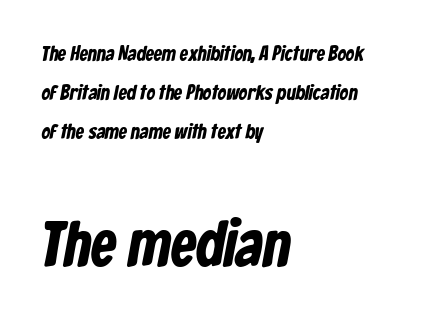
{"serif": "no", "bold": "yes", "weight": "bold", "width": "condensed", "stroke_contrast": "low", "x_height": "medium", "monospaced": "no", "underline": "no", "align": "left", "line_spacing_ratio": 1.86, "letter_spacing": "normal", "letter_spacing_em": 0.0, "larger_block": "second", "size_ratio": 3.05, "glyph_px": 64}
